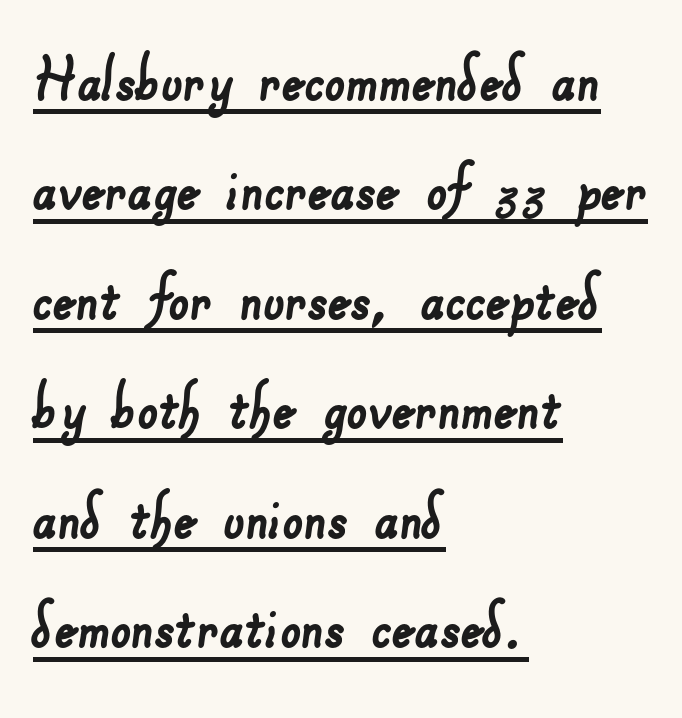
Q: Is the typeface a serif or a sans-serif typeface? A: Sans-serif.
Q: Is the text underlined? A: Yes.
Q: How is the paragraph aligned? A: Left-aligned.
Q: Is the spacing between letters normal or unusually wide? A: Normal.
Q: Is the spacing between lines tight, normal or loose? A: Normal.
Q: Width (condensed, normal, or wide)? A: Normal.
Q: Stroke contrast? A: Low.
Q: x-height? A: Small.
Q: Monospaced? A: No.
